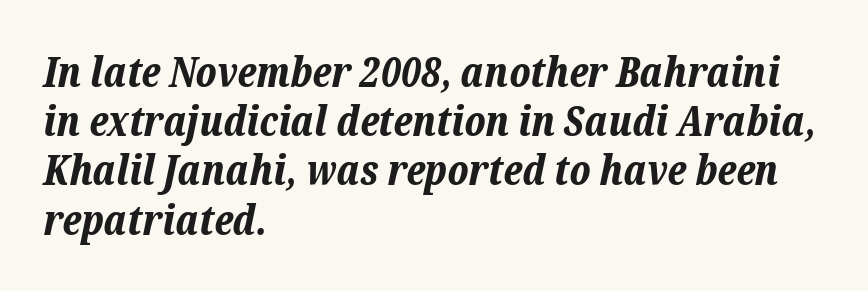
{"italic": "yes", "lean": "right", "slant_degrees": 12, "bold": "yes", "weight": "bold", "width": "normal", "stroke_contrast": "low", "x_height": "medium", "monospaced": "no", "underline": "no", "align": "left", "line_spacing_ratio": 1.2, "letter_spacing": "normal", "letter_spacing_em": 0.0, "glyph_px": 41}
